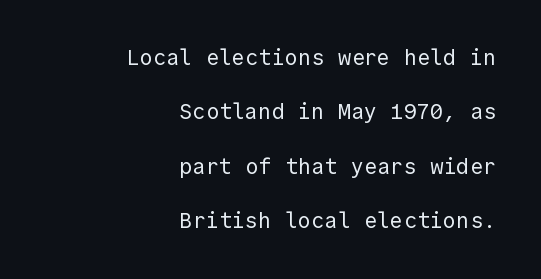
Q: Is the text bold? A: No.
Q: Is the text italic (slanted)? A: No, it is upright.
Q: Is the text underlined? A: No.
Q: How is the paragraph aligned? A: Right-aligned.
Q: Is the spacing between letters normal or unusually wide? A: Normal.
Q: Is the spacing between lines tight, normal or loose? A: Loose.
